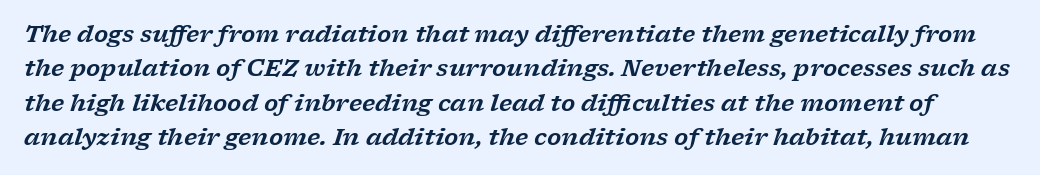
The image shows 23 px text type, italic (leaning right); set normal line spacing (1.49x), normal letter spacing, not underlined.
